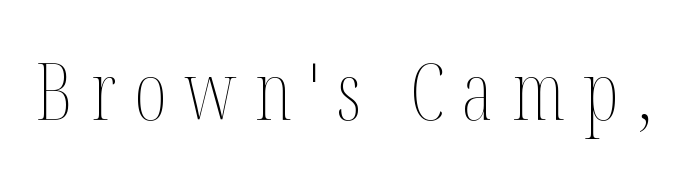
Stems here are at most as thick as an everyday book face. Each row of text sits above clean, open space. Words appear elongated and porous because spacing is wide. Italic? Not at all — the glyphs are vertical.
